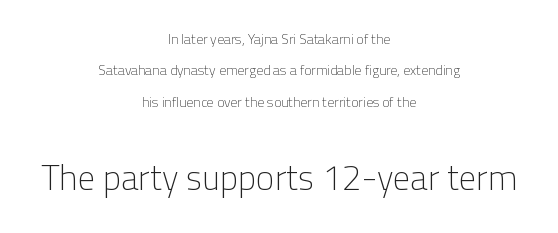
{"serif": "no", "italic": "no", "bold": "no", "weight": "light", "width": "normal", "stroke_contrast": "low", "x_height": "medium", "monospaced": "no", "underline": "no", "align": "center", "line_spacing": "loose", "line_spacing_ratio": 2.25, "letter_spacing": "normal", "letter_spacing_em": 0.0, "larger_block": "second", "size_ratio": 2.5, "glyph_px": 35}
